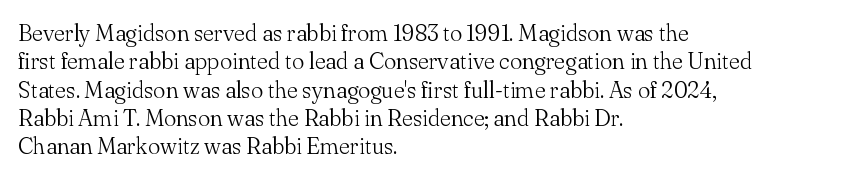
Q: Is the text bold? A: No.
Q: Is the text italic (slanted)? A: No, it is upright.
Q: Is the text underlined? A: No.
Q: How is the paragraph aligned? A: Left-aligned.
Q: Is the spacing between letters normal or unusually wide? A: Normal.
